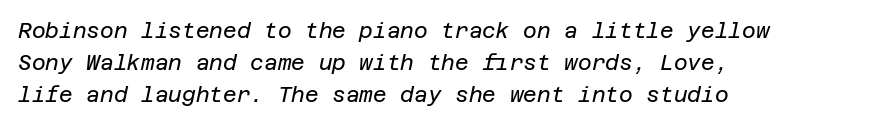
This is not heavy type; no bold has been used. A clean baseline with only descenders dipping below it. Notice how the stems are inclined rather than vertical — that's the hallmark of italics. Compared with a centered layout, this one pins lines to the left instead. The designer left line spacing at the default.
